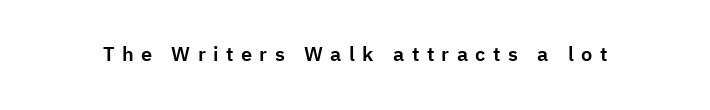
The image shows 20 px text type, upright; set unusually wide letter spacing (+0.37 em), not underlined.
